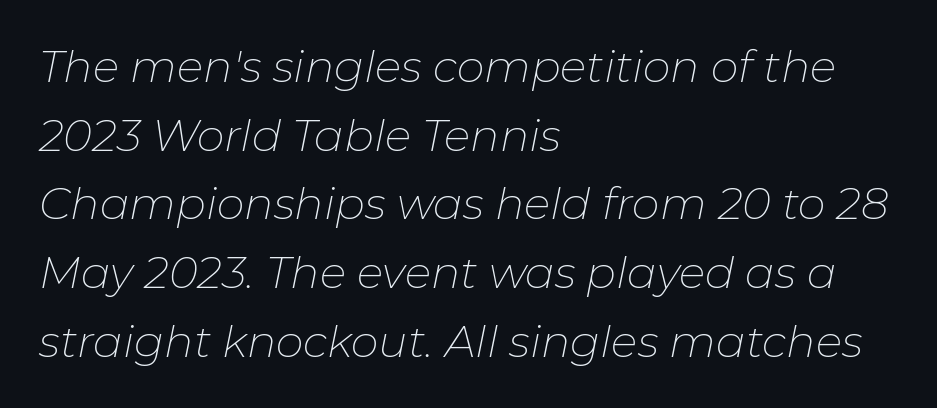
The image shows 44 px thin type, italic (leaning right); set left-aligned, normal line spacing (1.56x), normal letter spacing, not underlined; low stroke contrast and a medium x-height.
